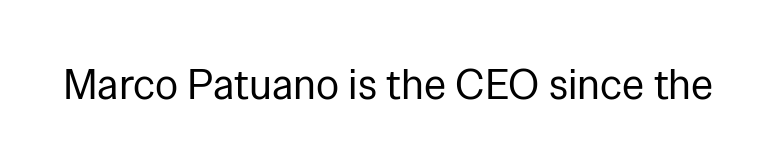
The image shows 43 px regular-weight sans-serif type, upright; set normal letter spacing, not underlined; low stroke contrast and a medium x-height.
